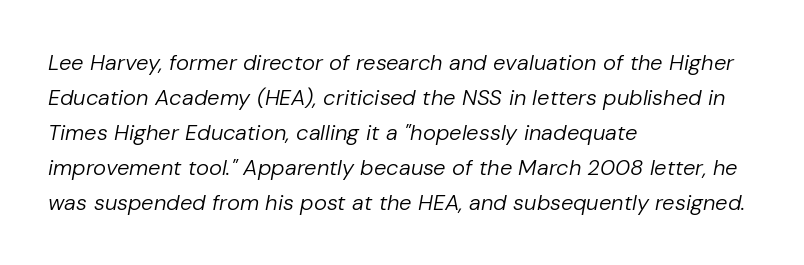
{"italic": "yes", "lean": "right", "slant_degrees": 10, "bold": "no", "underline": "no", "align": "left", "line_spacing": "normal", "line_spacing_ratio": 1.59, "letter_spacing": "normal", "letter_spacing_em": 0.0, "glyph_px": 22}
